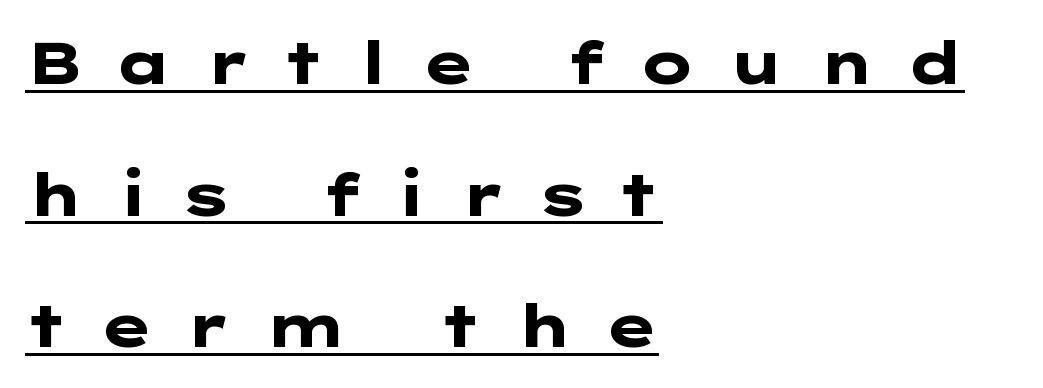
{"serif": "no", "italic": "no", "bold": "yes", "weight": "heavy", "width": "wide", "stroke_contrast": "low", "x_height": "medium", "underline": "yes", "align": "left", "line_spacing": "loose", "line_spacing_ratio": 2.23, "letter_spacing": "wide", "letter_spacing_em": 0.49, "glyph_px": 59}
